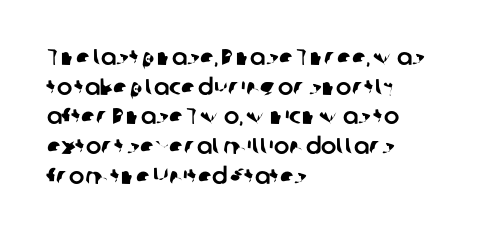
Q: Is the text underlined? A: No.
Q: How is the paragraph aligned? A: Left-aligned.
Q: Is the spacing between letters normal or unusually wide? A: Normal.
Q: Is the spacing between lines tight, normal or loose? A: Normal.
